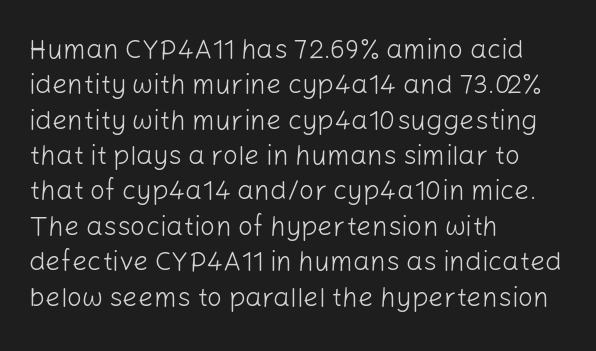
Q: Is the text bold? A: No.
Q: Is the text italic (slanted)? A: No, it is upright.
Q: Is the text underlined? A: No.
Q: How is the paragraph aligned? A: Left-aligned.
Q: Is the spacing between letters normal or unusually wide? A: Normal.
Q: Is the spacing between lines tight, normal or loose? A: Normal.
